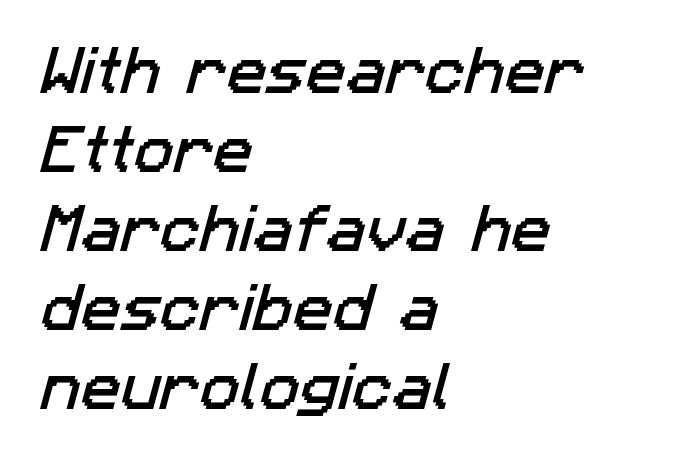
Q: Is the typeface a serif or a sans-serif typeface? A: Sans-serif.
Q: Is the text underlined? A: No.
Q: How is the paragraph aligned? A: Left-aligned.
Q: Is the spacing between letters normal or unusually wide? A: Normal.
Q: Is the spacing between lines tight, normal or loose? A: Normal.
Q: Width (condensed, normal, or wide)? A: Normal.
Q: Stroke contrast? A: Low.
Q: x-height? A: Medium.
Q: Monospaced? A: No.
